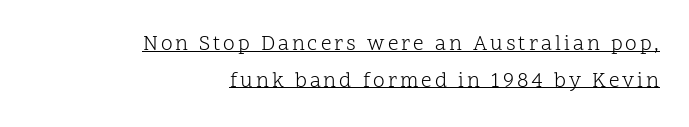
The letterforms sit at book weight or below. The axis of the letterforms is exactly vertical. This sample carries an underscore along the baseline area. The compositor pushed each line to the right boundary.
